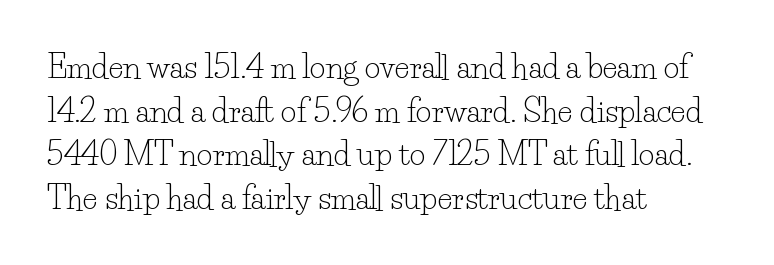
Q: Is the text bold? A: No.
Q: Is the text italic (slanted)? A: No, it is upright.
Q: Is the typeface a serif or a sans-serif typeface? A: Serif.
Q: Is the text underlined? A: No.
Q: How is the paragraph aligned? A: Left-aligned.
Q: Is the spacing between letters normal or unusually wide? A: Normal.
Q: Is the spacing between lines tight, normal or loose? A: Normal.
Q: Width (condensed, normal, or wide)? A: Normal.
Q: Stroke contrast? A: Low.
Q: x-height? A: Small.
Q: Monospaced? A: No.
